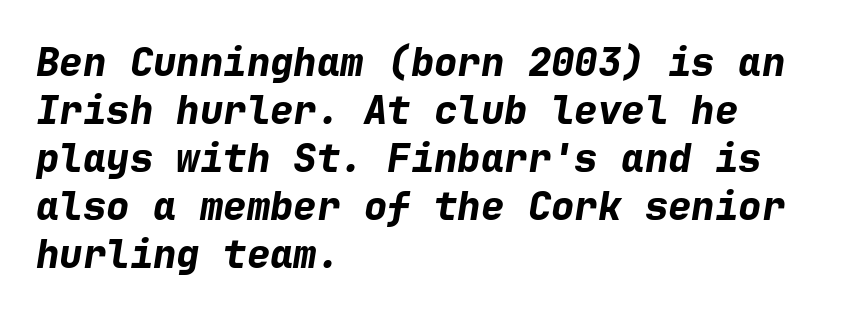
Horizontal alignment here is leftward, the default for most running prose. Spacing between characters is what you'd get straight out of the box. The specimen reads as italic at a glance. Rule under the text: the space is simply empty. Heavy-handed strokes throughout: this text is bold.
